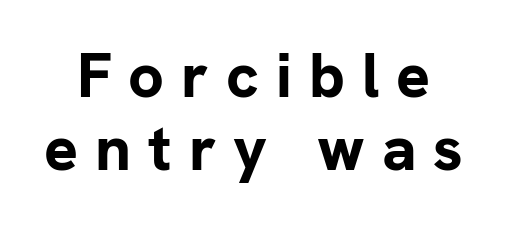
Compared with an ordinary text face, these strokes are far heavier — a full bold. Grotesque or geometric, the face here clearly has no serifs. A typesetter would call this proportional, since set widths differ per character. This sample uses expanded letter spacing, leaving extra air between glyphs.
